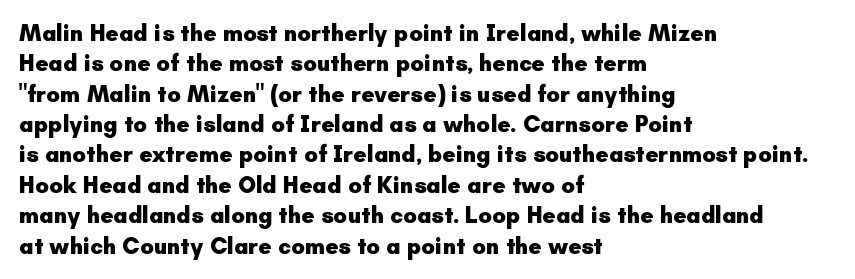
The image shows 23 px bold type, upright; set left-aligned, normal line spacing (1.32x), normal letter spacing, not underlined.
